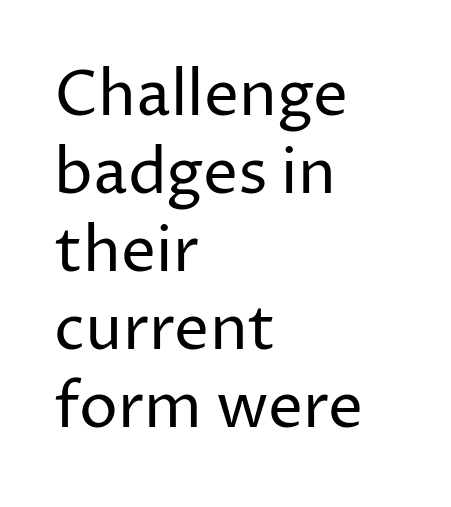
The image shows 62 px regular-weight sans-serif type, upright; set left-aligned, normal line spacing (1.26x), normal letter spacing, not underlined; low stroke contrast and a medium x-height.
